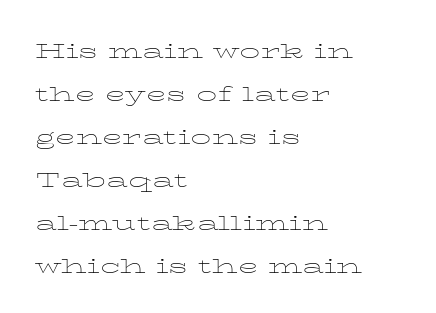
The image shows 27 px text type, upright; set left-aligned, normal line spacing (1.59x), normal letter spacing, not underlined.
